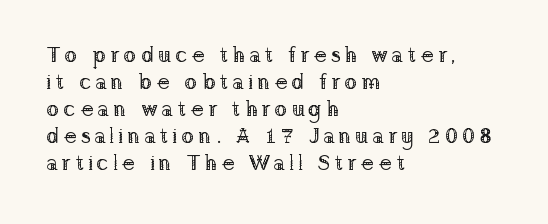
No heavy texture on the line: the type isn't bold. When letters stand straight like this, we call the style roman or upright. A student would call this left alignment; a typographer would say flush left, rag right. The string is rendered with underlining switched off.
